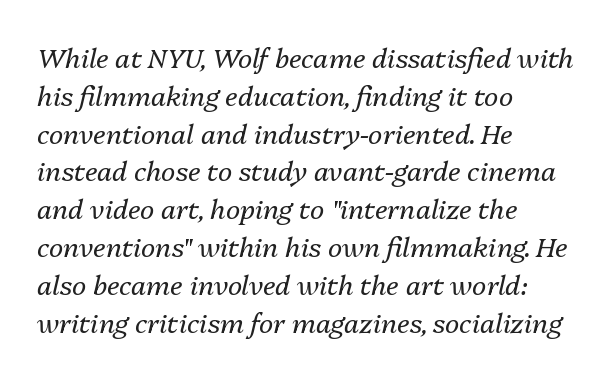
The image shows 27 px text type, italic (leaning right); set left-aligned, normal line spacing (1.4x), normal letter spacing, not underlined.
